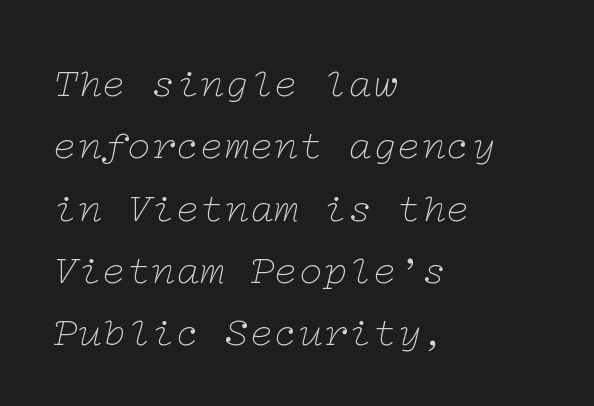
Check where the strokes stop: tiny serifs finish them off. Each word holds together tightly as a unit, with standard inter-letter gaps. Looking at the ascenders, they clearly lean. No word sits above an underline. Line starts are locked; line ends wander. Evenly set lines give the paragraph a standard silhouette.
